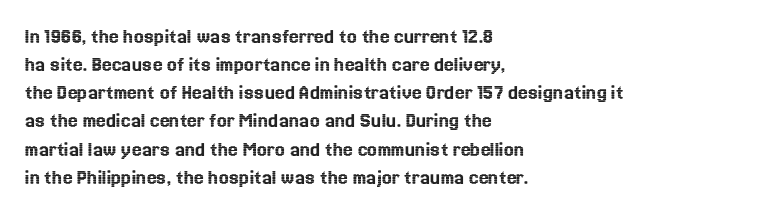
{"italic": "no", "underline": "no", "align": "left", "line_spacing": "normal", "line_spacing_ratio": 1.28, "letter_spacing": "normal", "letter_spacing_em": 0.0, "glyph_px": 22}
